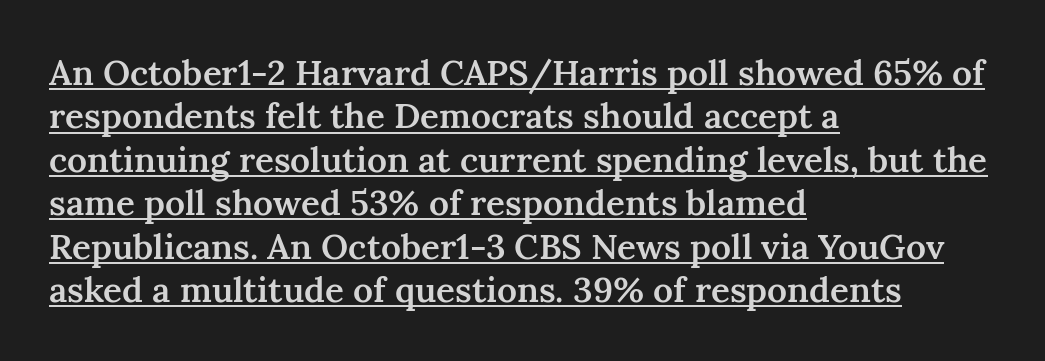
Look at the stroke-to-counter ratio: somewhat heavy, a semibold. The rag falls on the right side of this text block. These lines are rendered in a variable-pitch font. The font family rendered here belongs to the serif group.
